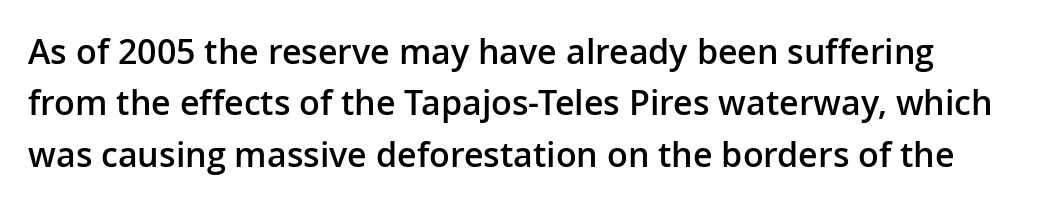
The face used here is a semibold: visibly heavier than regular, lighter than bold. The letters carry no serifs — their stems end cleanly without finishing strokes. Letters rest on an invisible, unmarked baseline. The rendering uses natural spacing where letterforms have individual widths. Compared with typical body copy, the letter spacing here is the same.
